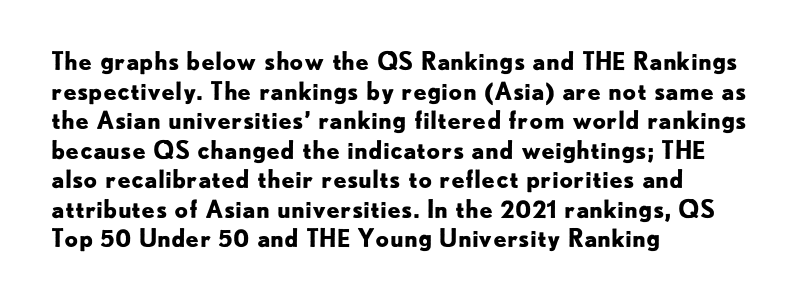
Q: Is the text bold? A: Yes.
Q: Is the text italic (slanted)? A: No, it is upright.
Q: Is the text underlined? A: No.
Q: How is the paragraph aligned? A: Left-aligned.
Q: Is the spacing between letters normal or unusually wide? A: Normal.
